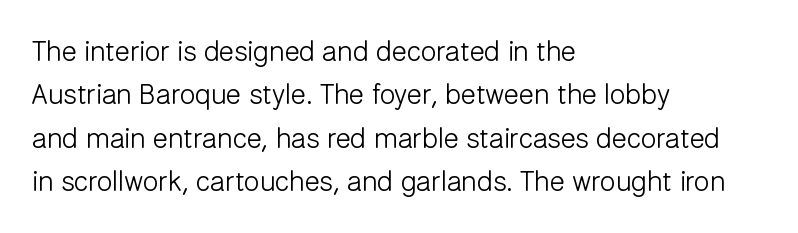
The image shows 28 px light sans-serif type, upright; set left-aligned, normal line spacing (1.55x), normal letter spacing, not underlined; low stroke contrast and a medium x-height.
